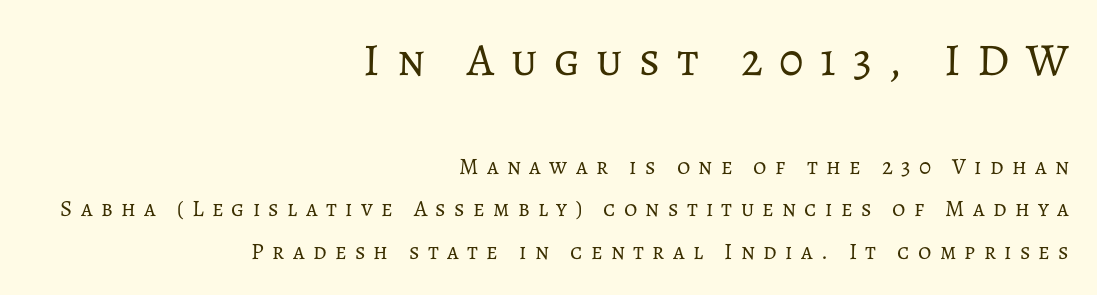
{"italic": "no", "bold": "no", "weight": "regular", "width": "normal", "stroke_contrast": "low", "x_height": "medium", "monospaced": "no", "underline": "no", "align": "right", "line_spacing_ratio": 1.85, "letter_spacing": "wide", "letter_spacing_em": 0.36, "larger_block": "first", "size_ratio": 2.0, "glyph_px": 46}
